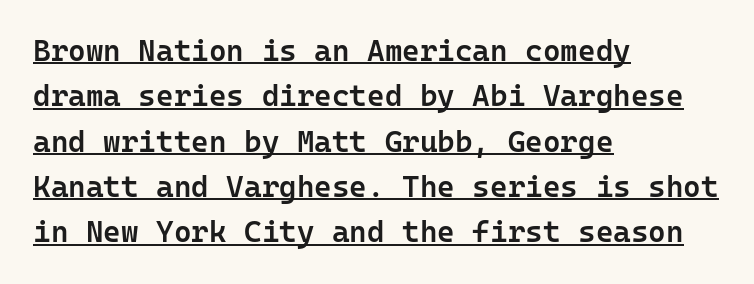
The image shows 30 px semibold sans-serif type, upright, monospaced; set left-aligned, normal line spacing (1.51x), normal letter spacing, underlined; low stroke contrast and a medium x-height.
